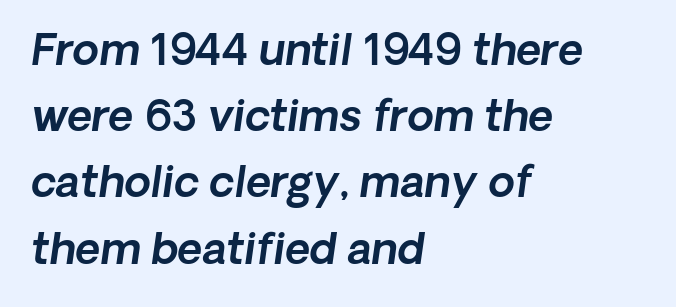
{"italic": "yes", "lean": "right", "slant_degrees": 8, "width": "normal", "x_height": "medium", "monospaced": "no", "underline": "no", "align": "left", "line_spacing": "normal", "line_spacing_ratio": 1.54, "letter_spacing": "normal", "letter_spacing_em": 0.0, "glyph_px": 43}
